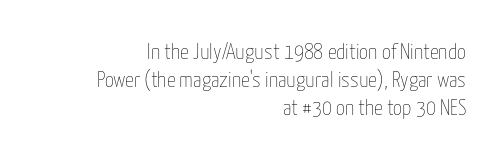
Honestly, there is no underline to notice here at all. Reading down the block, your eye finds every line finishing at a fixed right position. Look at the tracking — it's just the regular setting, nothing added. The space between consecutive lines is moderate. The typesetting does not lean heavy: it is not bold.
